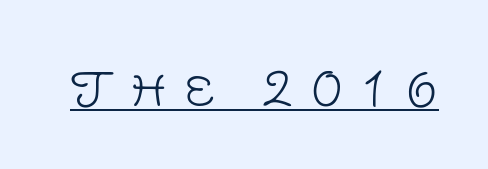
Does a line run under the words? Yes, clearly. Tracking here is generous; glyphs stand well apart from one another. No heavy texture on the line: the type isn't bold. Is this a fixed-width face? No — the glyphs have proportional, varying widths.
